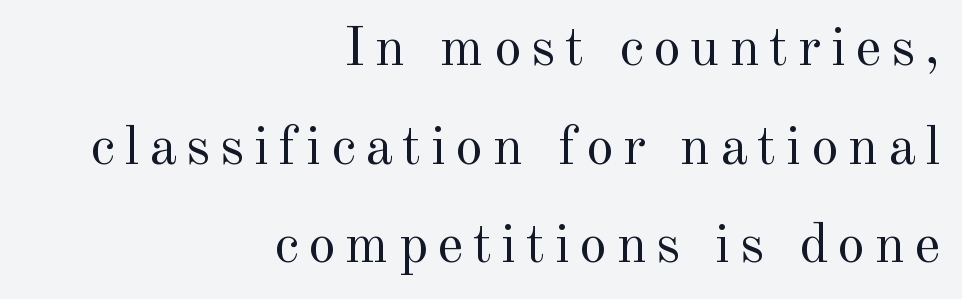
Q: Is the text bold? A: No.
Q: Is the text italic (slanted)? A: No, it is upright.
Q: Is the typeface a serif or a sans-serif typeface? A: Serif.
Q: Is the text underlined? A: No.
Q: How is the paragraph aligned? A: Right-aligned.
Q: Width (condensed, normal, or wide)? A: Normal.
Q: x-height? A: Small.
Q: Monospaced? A: No.
